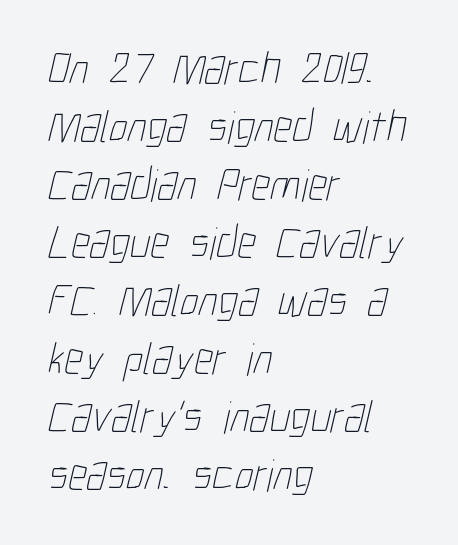
Q: Is the text bold? A: No.
Q: Is the text underlined? A: No.
Q: How is the paragraph aligned? A: Left-aligned.
Q: Is the spacing between letters normal or unusually wide? A: Normal.
Q: Is the spacing between lines tight, normal or loose? A: Normal.
Q: Width (condensed, normal, or wide)? A: Condensed.
Q: Stroke contrast? A: Low.
Q: x-height? A: Medium.
Q: Monospaced? A: No.
